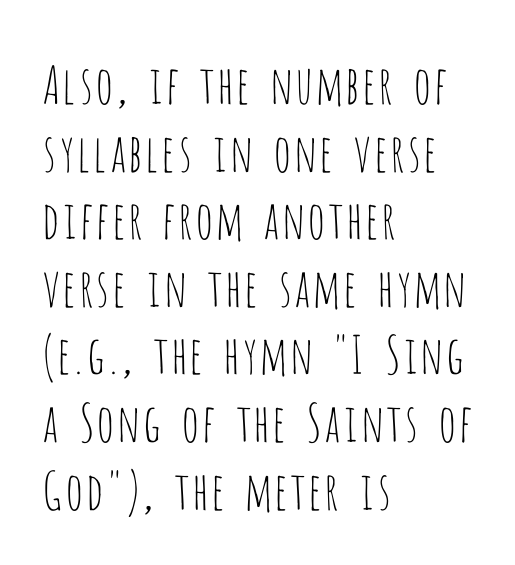
The image shows 52 px thin, condensed sans-serif type, upright; set left-aligned, normal line spacing (1.3x), normal letter spacing, not underlined; low stroke contrast and a large x-height.
